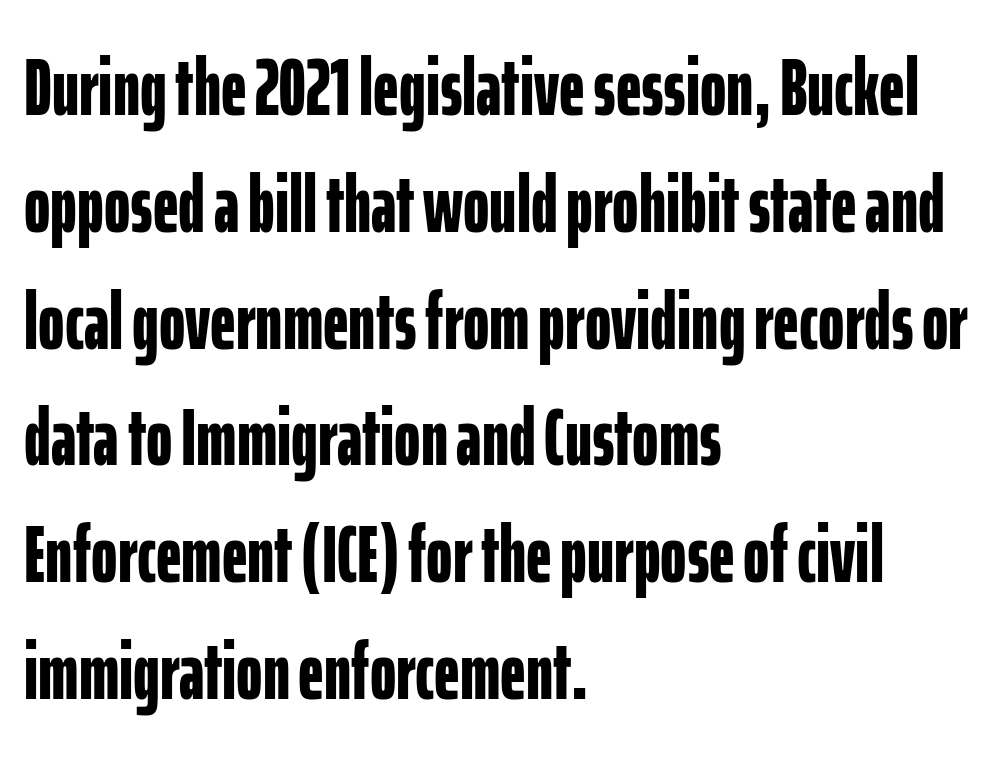
The image shows 80 px bold, condensed sans-serif type, upright; set left-aligned, normal line spacing (1.46x), normal letter spacing, not underlined; low stroke contrast and a medium x-height.
